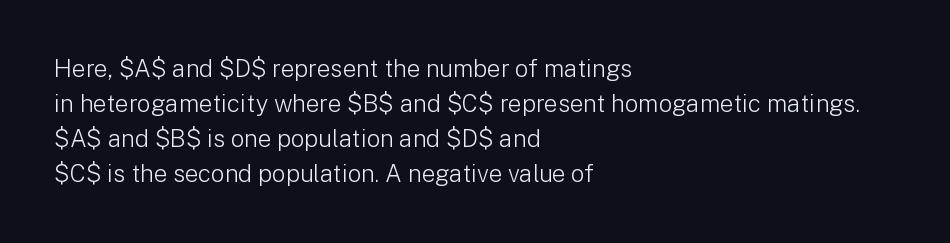
The image shows 24 px text type, upright; set left-aligned, normal line spacing (1.46x), normal letter spacing, not underlined.
